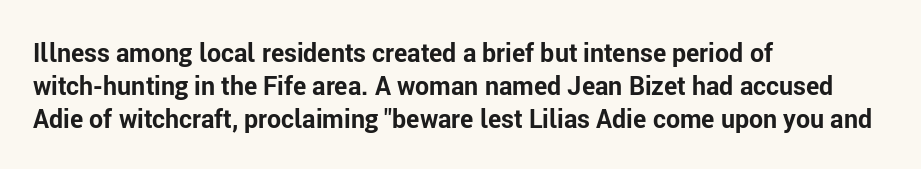
Q: Is the text bold? A: Yes.
Q: Is the text italic (slanted)? A: No, it is upright.
Q: Is the text underlined? A: No.
Q: How is the paragraph aligned? A: Left-aligned.
Q: Is the spacing between letters normal or unusually wide? A: Normal.
Q: Is the spacing between lines tight, normal or loose? A: Normal.
